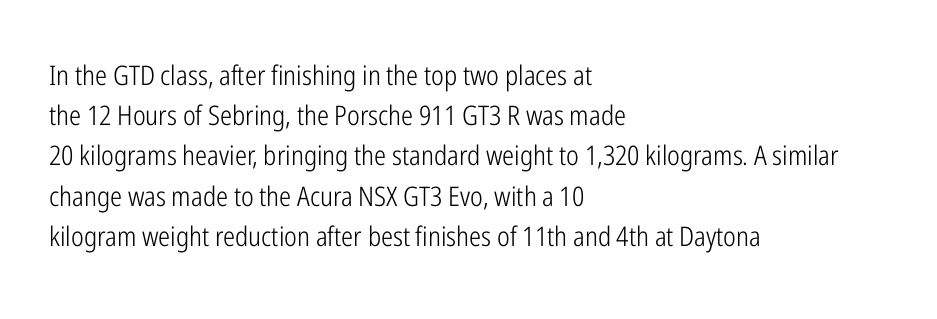
Q: Is the text bold? A: No.
Q: Is the text italic (slanted)? A: No, it is upright.
Q: Is the text underlined? A: No.
Q: How is the paragraph aligned? A: Left-aligned.
Q: Is the spacing between letters normal or unusually wide? A: Normal.
Q: Is the spacing between lines tight, normal or loose? A: Normal.
